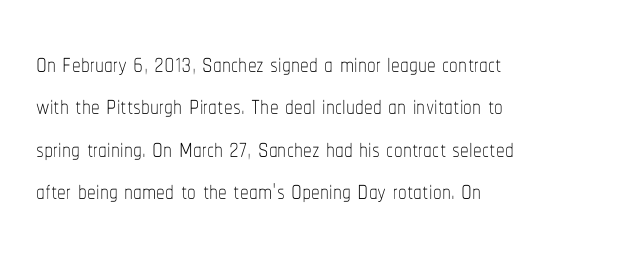
Glyph-to-glyph distance matches everyday printed text. Ordinary non-slanted type is in use. Think standard paragraph weight, or any step lighter than that. Check under the words: just untouched page. Does the copy run flush right? No — it runs flush left.
